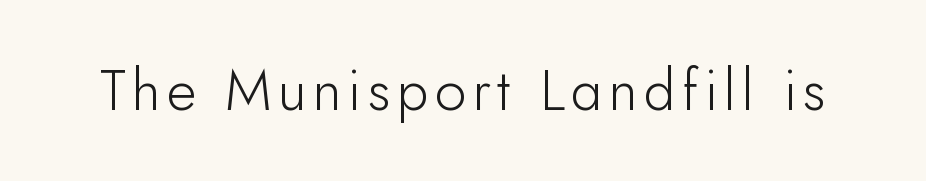
Proportional: the letters do not fall into vertical columns. Typographically, this falls in the sans-serif category. Descender tails drop into unmarked territory. Is there any slant? The stems are plumb.
